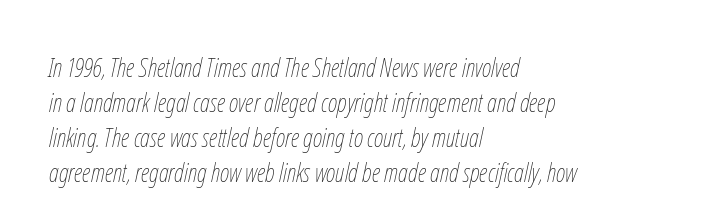
Q: Is the text bold? A: No.
Q: Is the text italic (slanted)? A: Yes, it leans right by about 12 degrees.
Q: Is the text underlined? A: No.
Q: How is the paragraph aligned? A: Left-aligned.
Q: Is the spacing between letters normal or unusually wide? A: Normal.
Q: Is the spacing between lines tight, normal or loose? A: Normal.
